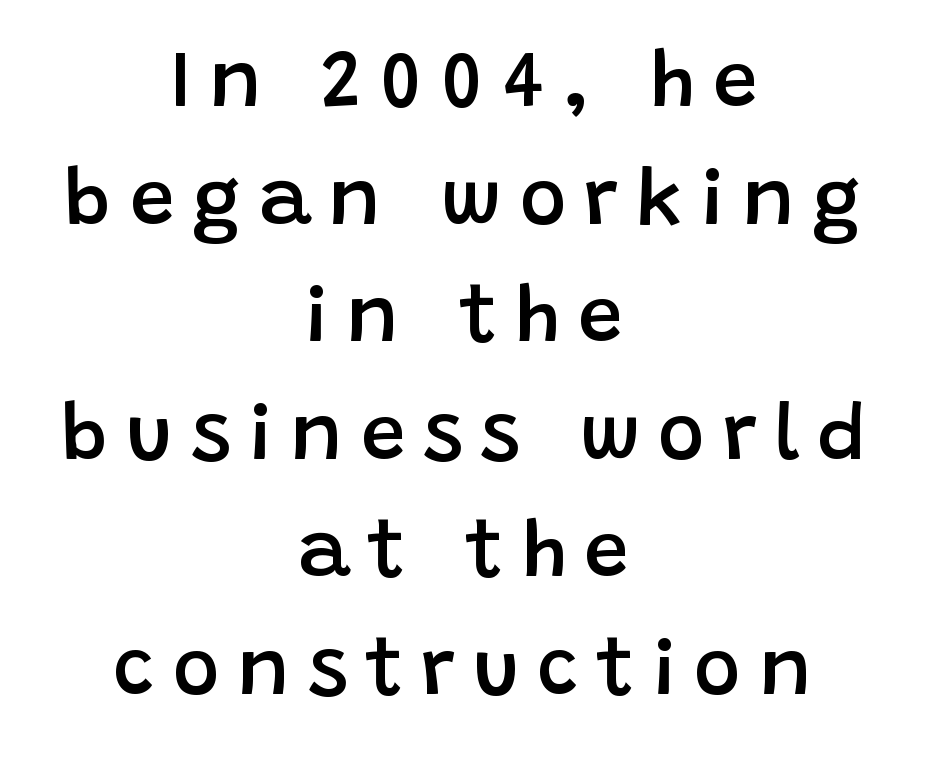
The designer left line spacing at the default. This is the in-between weight designers call semibold or demi. Does the copy run flush right? No — it is centered line by line. The string is rendered with underlining switched off. The rendering uses natural spacing where letterforms have individual widths. The designer went with a sans here, leaving each stem footless.
